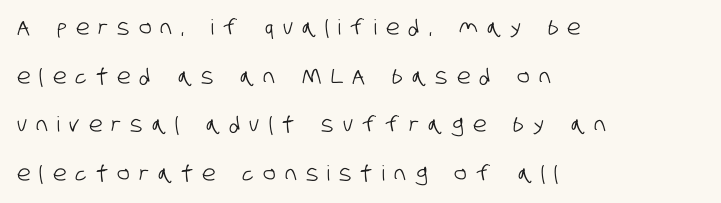
{"underline": "no", "align": "left", "line_spacing": "loose", "line_spacing_ratio": 2.32, "letter_spacing": "wide", "letter_spacing_em": 0.44, "glyph_px": 21}
